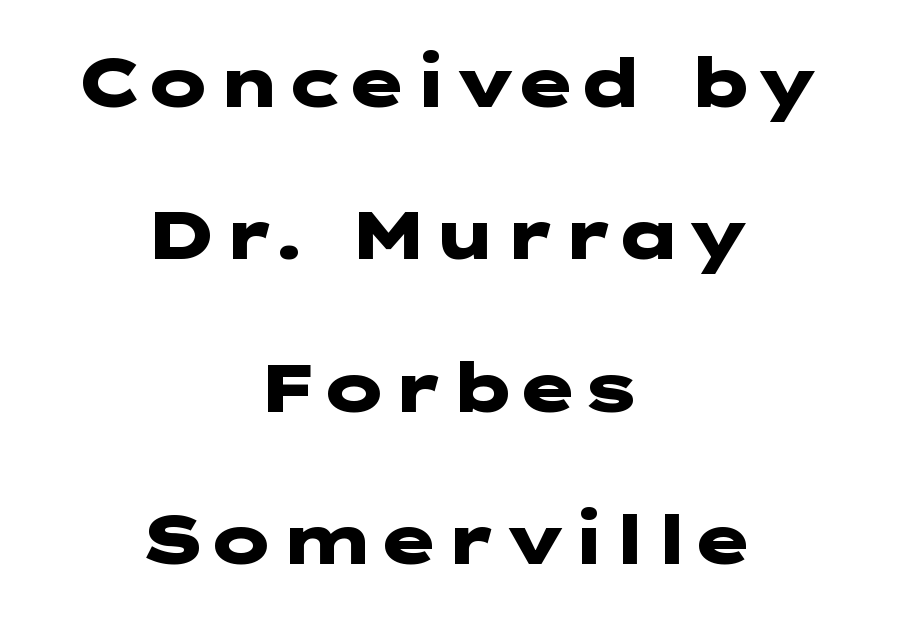
The image shows 68 px heavy, wide sans-serif type, upright; set centered, loose line spacing (2.24x), normal letter spacing, not underlined; low stroke contrast and a medium x-height.
